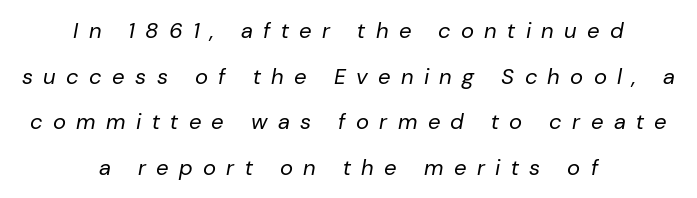
The image shows 22 px text type, italic (leaning right); set centered, loose line spacing (2.07x), unusually wide letter spacing (+0.47 em), not underlined.
